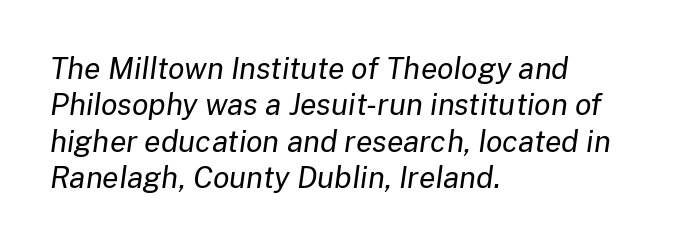
{"italic": "yes", "lean": "right", "slant_degrees": 8, "bold": "no", "weight": "regular", "width": "normal", "stroke_contrast": "low", "x_height": "medium", "monospaced": "no", "underline": "no", "align": "left", "line_spacing_ratio": 1.21, "letter_spacing": "normal", "letter_spacing_em": 0.0, "glyph_px": 30}
